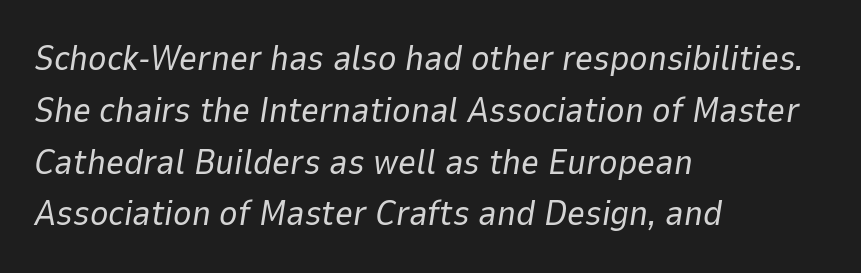
One glance says typical: line gaps are just what's usual. The typography opts for an oblique posture over an upright one. The font is comparable to plain body text, perhaps lighter. The passage shown is not underscored anywhere.
